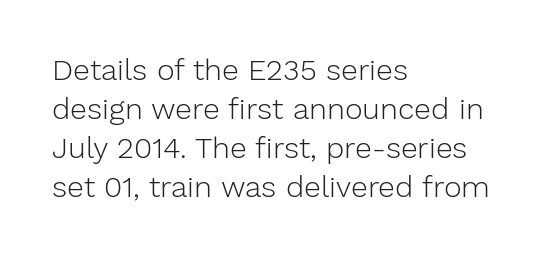
Q: Is the text bold? A: No.
Q: Is the text italic (slanted)? A: No, it is upright.
Q: Is the typeface a serif or a sans-serif typeface? A: Sans-serif.
Q: Is the text underlined? A: No.
Q: How is the paragraph aligned? A: Left-aligned.
Q: Is the spacing between letters normal or unusually wide? A: Normal.
Q: Is the spacing between lines tight, normal or loose? A: Normal.
Q: Width (condensed, normal, or wide)? A: Normal.
Q: Stroke contrast? A: Low.
Q: x-height? A: Medium.
Q: Monospaced? A: No.
